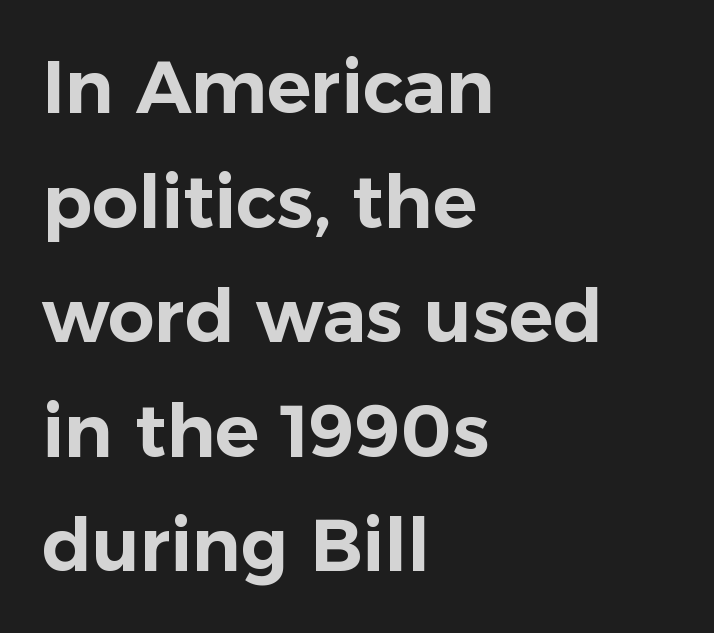
The designer left line spacing at the default. All the whitespace from short lines collects on the right. The horizontal fit of the characters is conventional and even. Unlike italic type, these characters show no tilt at all.
